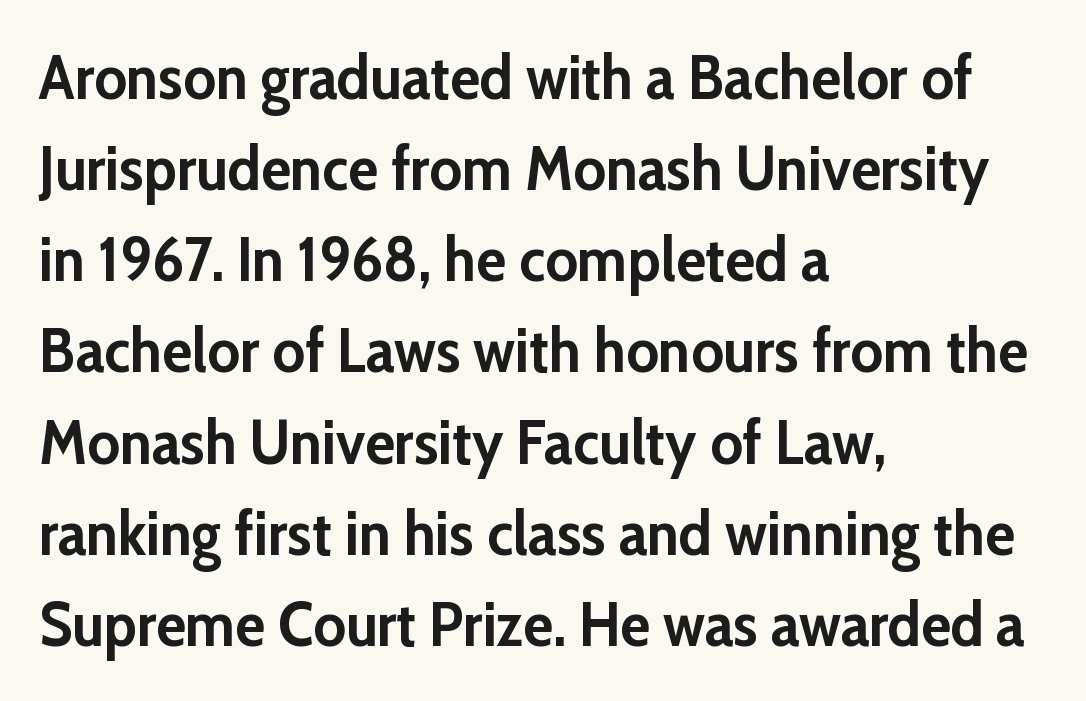
This is roman type, the default non-slanted kind. Spacing verdict: proportional, widths tailored to each character. These lines sit exactly where default settings would place them. These lines carry a lot of weight — the face is fully bold. No extra tracking has been applied to these lines.
